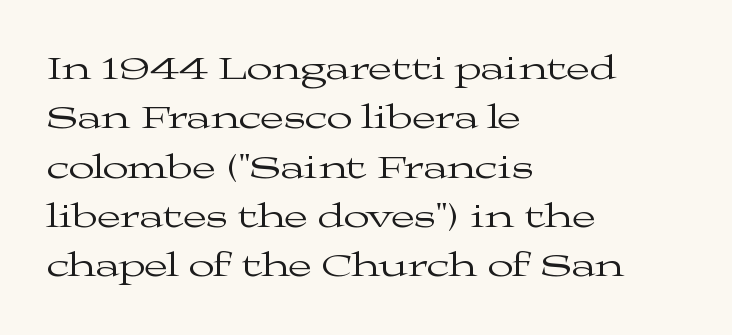
The image shows 34 px regular-weight, wide serif type, upright; set left-aligned, normal line spacing (1.45x), normal letter spacing, not underlined; medium stroke contrast and a medium x-height.
